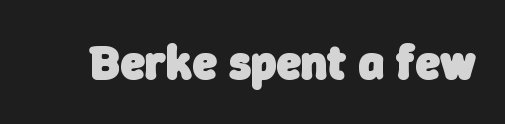
These lines keep a tight, regular rhythm from letter to letter. You can tell from the bare stems that sans-serif type was used. Each row of text sits above clean, open space. A typesetter would call this proportional, since set widths differ per character. This is heavy type, rendered in bold.
